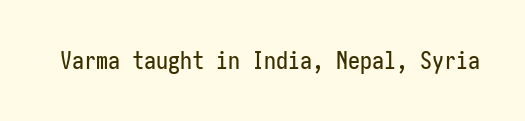
The image shows 24 px text type, upright; set normal letter spacing, not underlined.
